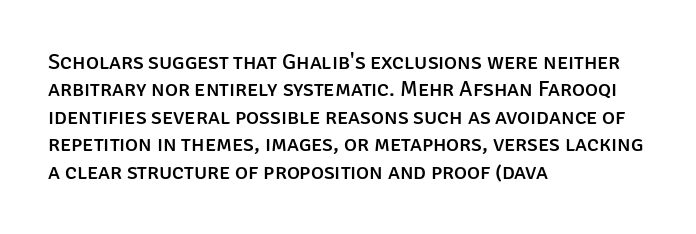
Q: Is the text italic (slanted)? A: No, it is upright.
Q: Is the text underlined? A: No.
Q: How is the paragraph aligned? A: Left-aligned.
Q: Is the spacing between letters normal or unusually wide? A: Normal.
Q: Is the spacing between lines tight, normal or loose? A: Normal.
